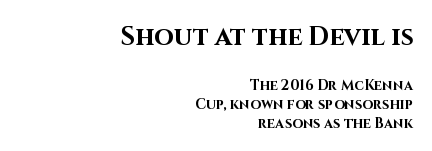
{"italic": "no", "bold": "yes", "underline": "no", "align": "right", "line_spacing": "normal", "line_spacing_ratio": 1.38, "letter_spacing": "normal", "letter_spacing_em": 0.0, "larger_block": "first", "size_ratio": 1.86, "glyph_px": 26}
